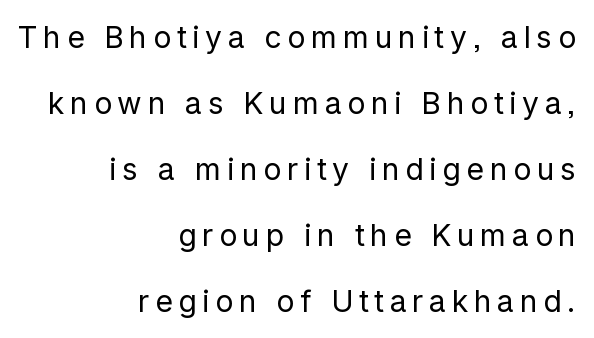
The image shows 30 px regular-weight sans-serif type, upright; set right-aligned, loose line spacing (2.2x), not underlined; low stroke contrast and a medium x-height.
